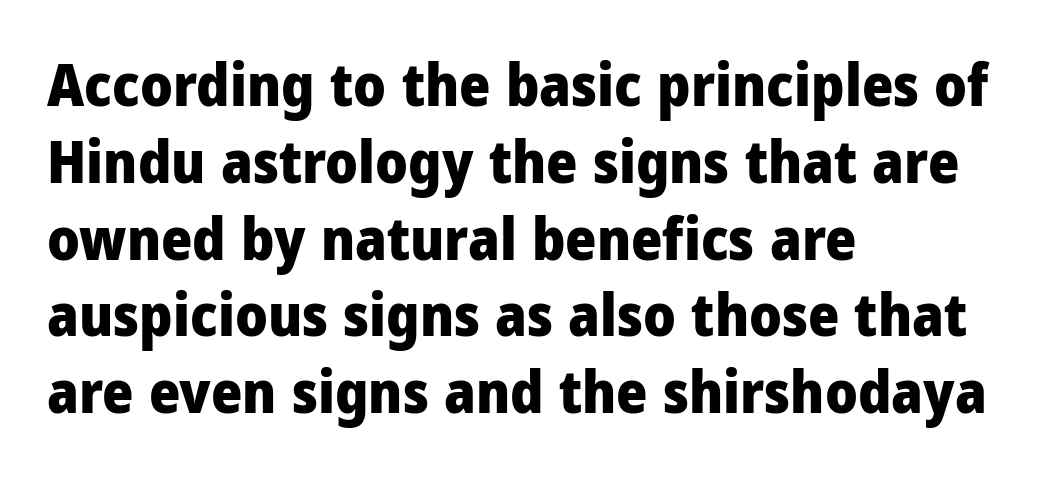
{"serif": "no", "italic": "no", "bold": "yes", "weight": "heavy", "width": "condensed", "stroke_contrast": "low", "x_height": "large", "monospaced": "no", "underline": "no", "align": "left", "line_spacing": "normal", "line_spacing_ratio": 1.28, "letter_spacing": "normal", "letter_spacing_em": 0.0, "glyph_px": 60}
